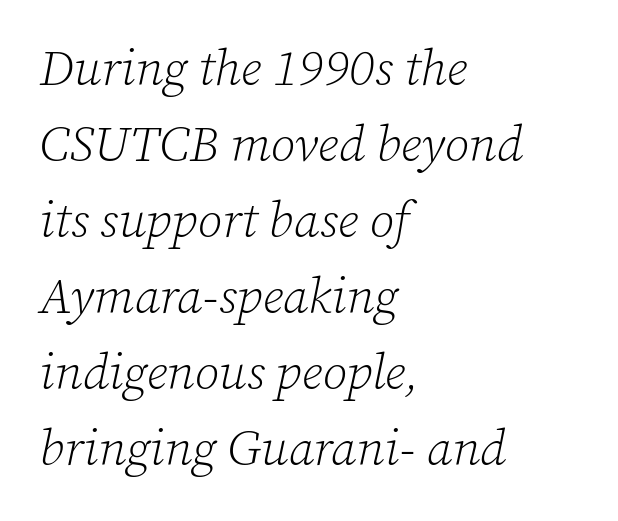
{"serif": "yes", "italic": "yes", "lean": "right", "slant_degrees": 12, "bold": "no", "weight": "light", "width": "normal", "stroke_contrast": "low", "x_height": "medium", "monospaced": "no", "underline": "no", "align": "left", "line_spacing": "normal", "line_spacing_ratio": 1.52, "letter_spacing": "normal", "letter_spacing_em": 0.0, "glyph_px": 50}
